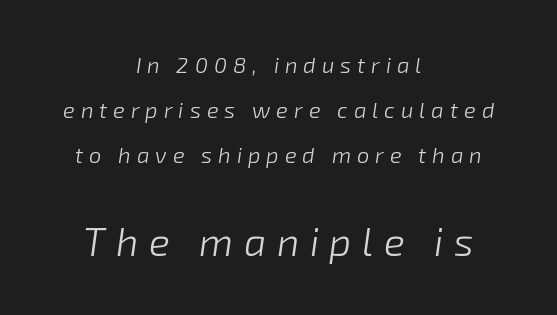
Q: Is the text bold? A: No.
Q: Is the text italic (slanted)? A: Yes, it leans right by about 8 degrees.
Q: Is the text underlined? A: No.
Q: How is the paragraph aligned? A: Centered.
Q: Is the spacing between letters normal or unusually wide? A: Unusually wide.
Q: Is the spacing between lines tight, normal or loose? A: Loose.
Q: Which block of text is set in a larger size, the first (top) or the second (bottom)? A: The second (bottom) one.
Q: Width (condensed, normal, or wide)? A: Normal.
Q: Stroke contrast? A: Low.
Q: x-height? A: Medium.
Q: Monospaced? A: No.
